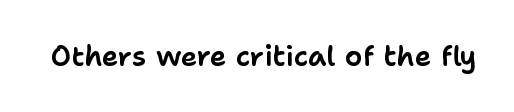
The image shows 28 px sans-serif type, upright; set normal letter spacing, not underlined; low stroke contrast and a medium x-height.
